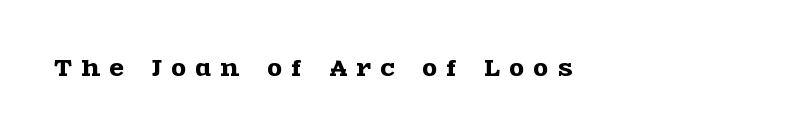
Q: Is the text italic (slanted)? A: No, it is upright.
Q: Is the text underlined? A: No.
Q: Is the spacing between letters normal or unusually wide? A: Unusually wide.
